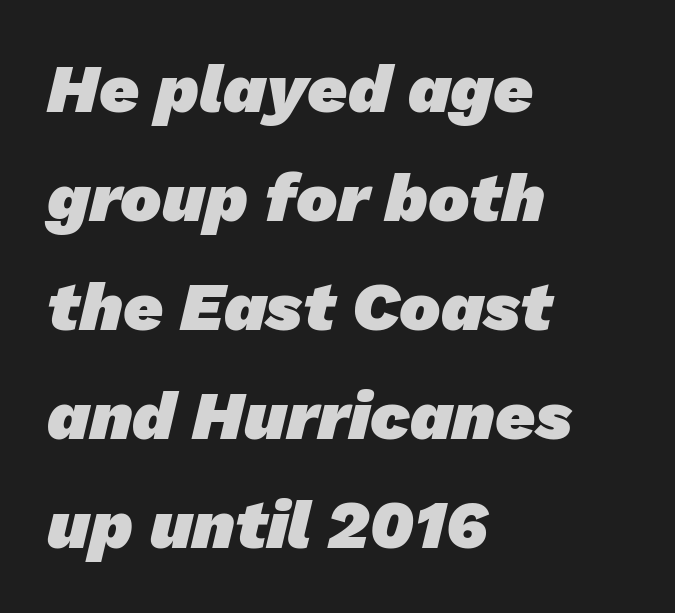
{"serif": "no", "bold": "yes", "weight": "heavy", "width": "normal", "stroke_contrast": "low", "x_height": "medium", "monospaced": "no", "underline": "no", "align": "left", "line_spacing": "normal", "line_spacing_ratio": 1.58, "letter_spacing": "normal", "letter_spacing_em": 0.0, "glyph_px": 69}
